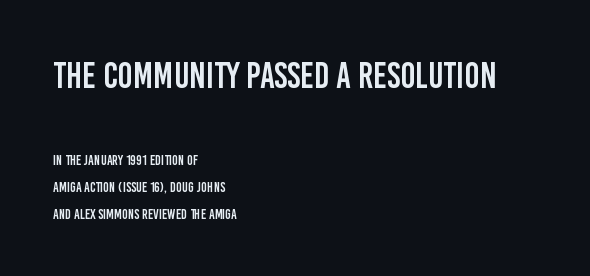
{"serif": "no", "italic": "no", "width": "condensed", "stroke_contrast": "low", "x_height": "large", "monospaced": "no", "underline": "no", "align": "left", "line_spacing": "loose", "line_spacing_ratio": 1.92, "letter_spacing": "normal", "letter_spacing_em": 0.0, "larger_block": "first", "size_ratio": 2.57, "glyph_px": 36}
